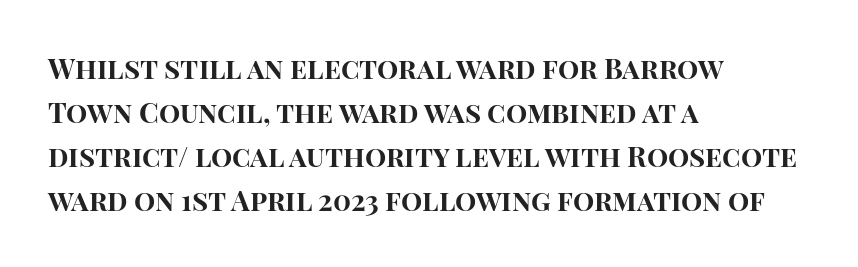
{"serif": "no", "italic": "no", "bold": "yes", "weight": "bold", "width": "normal", "stroke_contrast": "high", "x_height": "large", "monospaced": "no", "underline": "no", "align": "left", "line_spacing": "normal", "line_spacing_ratio": 1.57, "letter_spacing": "normal", "letter_spacing_em": 0.0, "glyph_px": 28}
